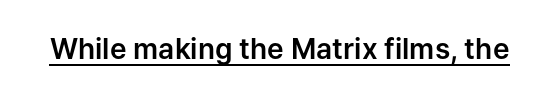
Q: Is the text italic (slanted)? A: No, it is upright.
Q: Is the typeface a serif or a sans-serif typeface? A: Sans-serif.
Q: Is the text underlined? A: Yes.
Q: Is the spacing between letters normal or unusually wide? A: Normal.
Q: Width (condensed, normal, or wide)? A: Normal.
Q: Stroke contrast? A: Low.
Q: x-height? A: Medium.
Q: Monospaced? A: No.
